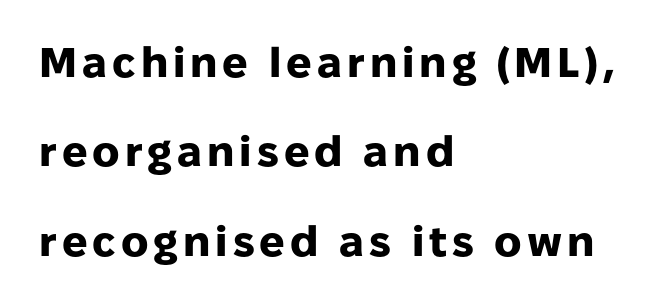
The image shows 42 px heavy sans-serif type, upright; set left-aligned, loose line spacing (2.13x), not underlined; low stroke contrast and a medium x-height.
